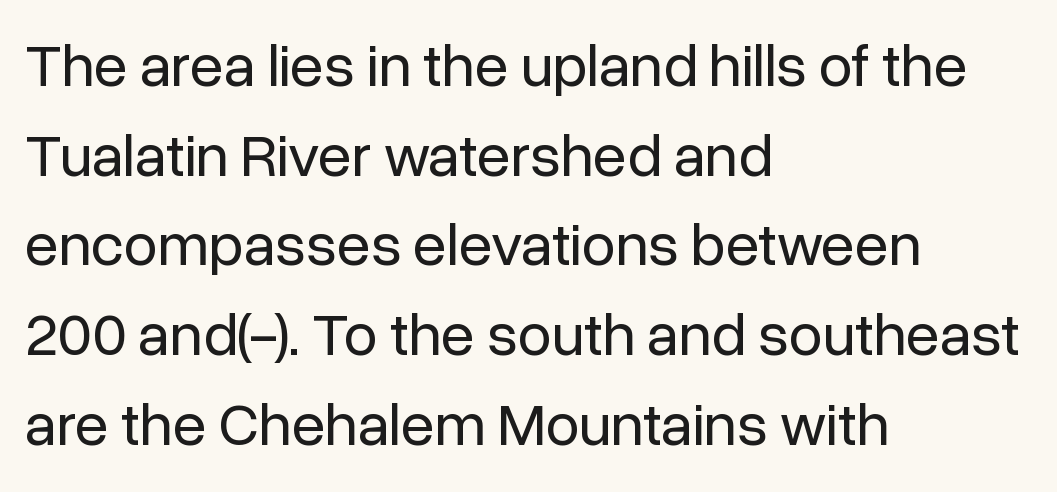
{"serif": "no", "italic": "no", "bold": "no", "weight": "regular", "width": "normal", "stroke_contrast": "low", "x_height": "medium", "monospaced": "no", "underline": "no", "align": "left", "line_spacing": "normal", "line_spacing_ratio": 1.47, "letter_spacing": "normal", "letter_spacing_em": 0.0, "glyph_px": 61}
